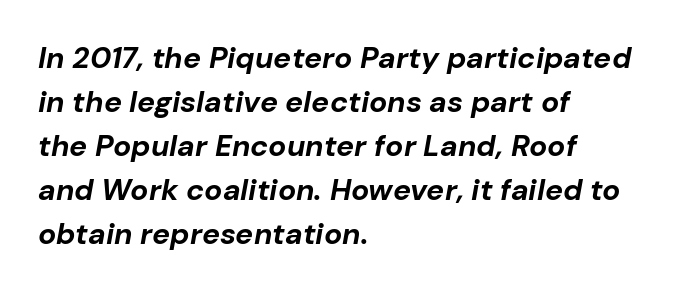
The image shows 30 px bold type, italic (leaning right); set left-aligned, normal line spacing (1.47x), normal letter spacing, not underlined; low stroke contrast and a medium x-height.
